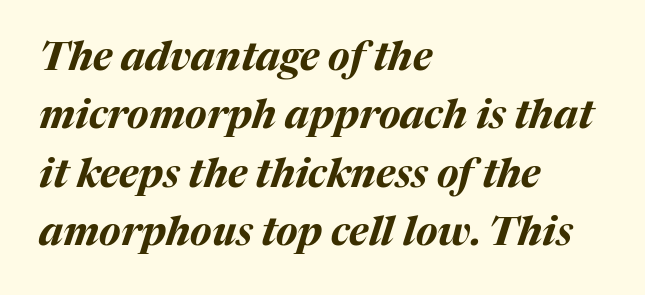
{"italic": "yes", "lean": "right", "slant_degrees": 17, "bold": "yes", "weight": "bold", "width": "normal", "stroke_contrast": "medium", "x_height": "medium", "monospaced": "no", "underline": "no", "align": "left", "line_spacing": "normal", "line_spacing_ratio": 1.46, "letter_spacing": "normal", "letter_spacing_em": 0.0, "glyph_px": 40}
